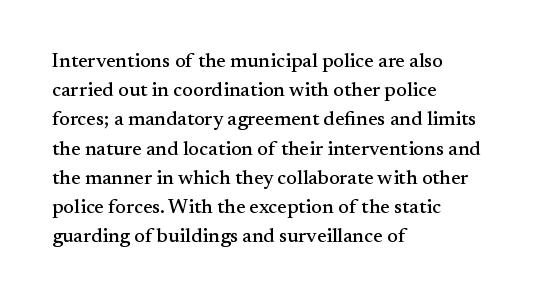
The image shows 20 px text type, upright; set left-aligned, normal line spacing (1.46x), normal letter spacing, not underlined.
